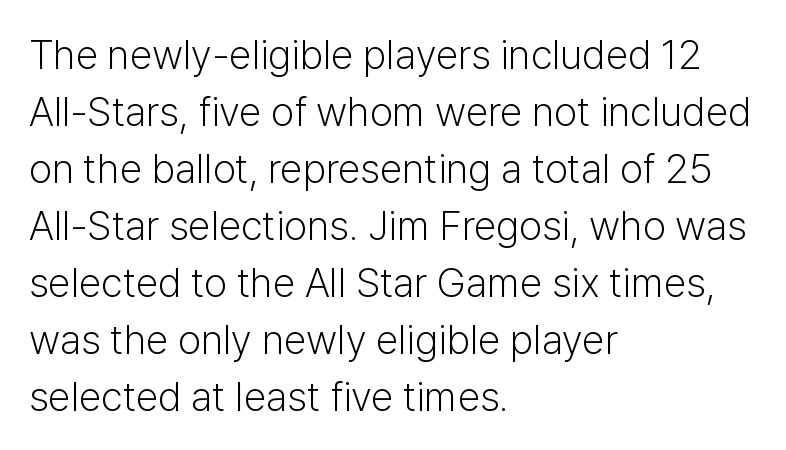
The image shows 41 px light sans-serif type, upright; set left-aligned, normal line spacing (1.39x), normal letter spacing, not underlined; low stroke contrast and a medium x-height.
